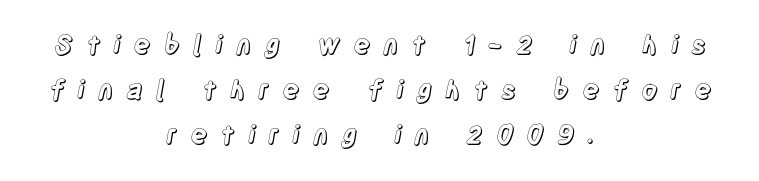
{"underline": "no", "align": "center", "line_spacing_ratio": 1.73, "letter_spacing": "wide", "letter_spacing_em": 0.48, "glyph_px": 26}
